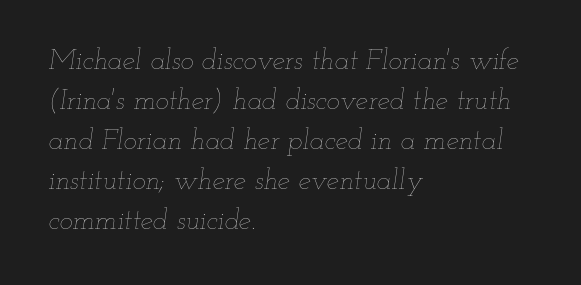
Q: Is the text bold? A: No.
Q: Is the text italic (slanted)? A: Yes, it leans right by about 12 degrees.
Q: Is the text underlined? A: No.
Q: How is the paragraph aligned? A: Left-aligned.
Q: Is the spacing between letters normal or unusually wide? A: Normal.
Q: Is the spacing between lines tight, normal or loose? A: Normal.
Q: Width (condensed, normal, or wide)? A: Wide.
Q: Stroke contrast? A: Low.
Q: x-height? A: Small.
Q: Monospaced? A: No.
